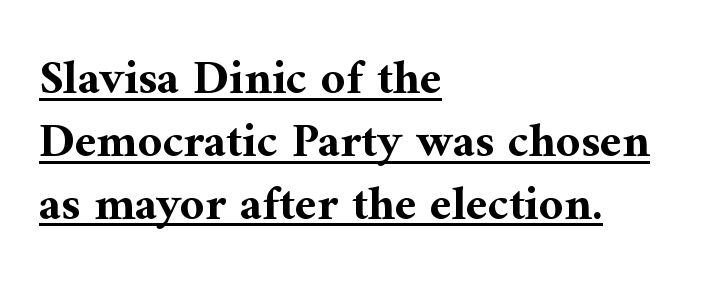
In terms of letterform style, serifs are clearly present. The rag falls on the right side of this text block. Does a line run under the words? Yes, clearly. The face used here is proportionally spaced, like ordinary book or web type.
